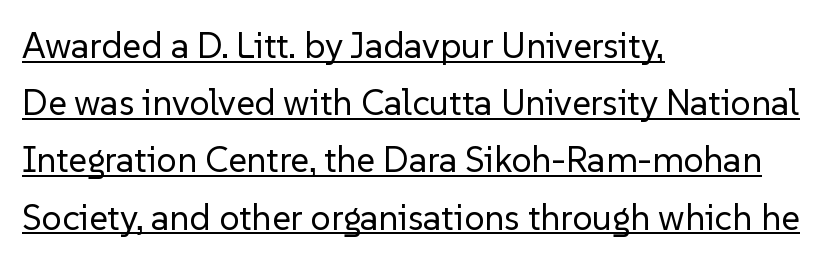
The image shows 36 px regular-weight sans-serif type, upright; set left-aligned, normal line spacing (1.59x), normal letter spacing, underlined; low stroke contrast and a medium x-height.
